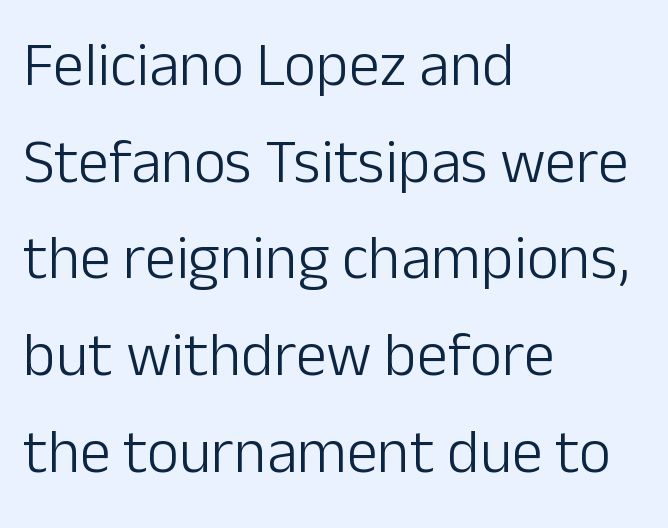
The image shows 62 px light sans-serif type, upright; set left-aligned, normal line spacing (1.56x), normal letter spacing, not underlined; low stroke contrast and a medium x-height.
